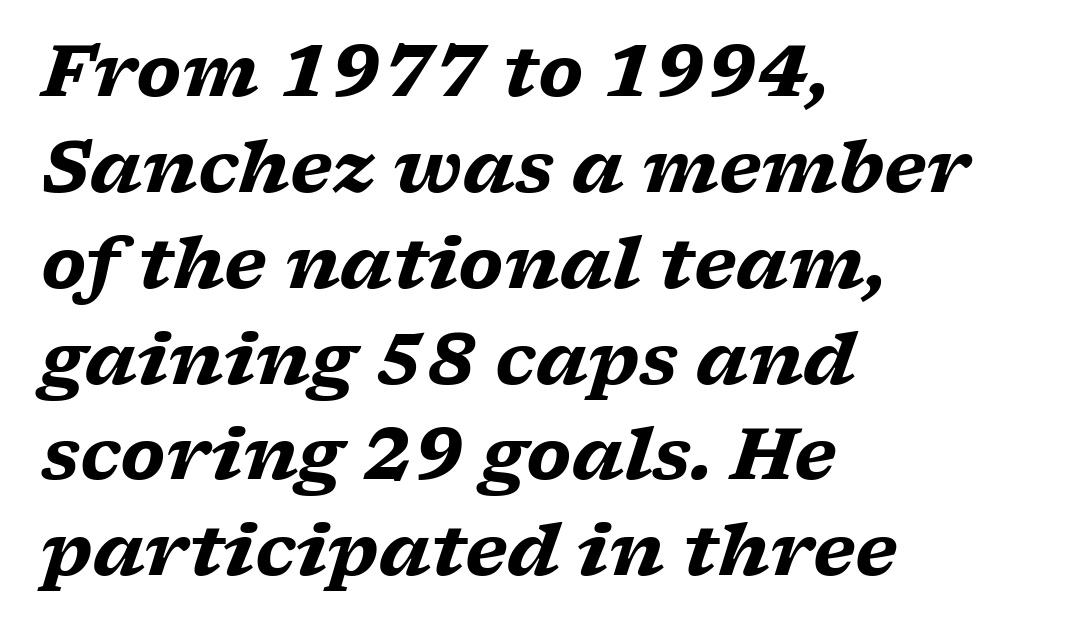
{"serif": "yes", "italic": "yes", "lean": "right", "slant_degrees": 17, "bold": "yes", "weight": "heavy", "width": "wide", "stroke_contrast": "low", "x_height": "medium", "monospaced": "no", "underline": "no", "align": "left", "line_spacing": "normal", "line_spacing_ratio": 1.35, "letter_spacing": "normal", "letter_spacing_em": 0.0, "glyph_px": 71}
